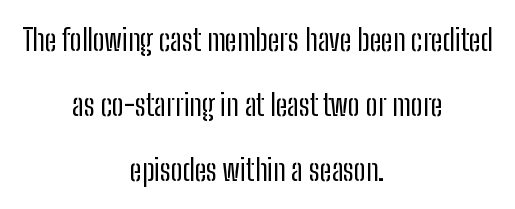
{"serif": "no", "italic": "no", "bold": "no", "weight": "regular", "width": "condensed", "stroke_contrast": "low", "x_height": "medium", "monospaced": "no", "underline": "no", "align": "center", "line_spacing": "loose", "line_spacing_ratio": 2.16, "letter_spacing": "normal", "letter_spacing_em": 0.0, "glyph_px": 30}
